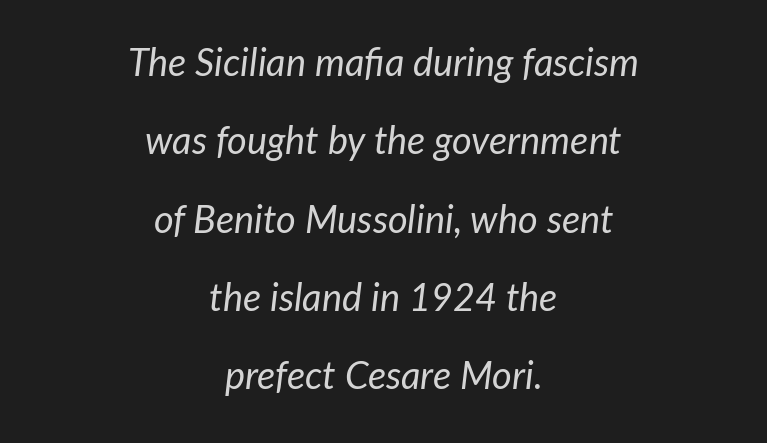
The glyphs are unaccompanied by any horizontal stroke below them. Here the designer chose a conventional face with non-uniform glyph widths. Horizontal alignment here is central, giving a formal, balanced look. The rendering keeps characters at their native spacing.
